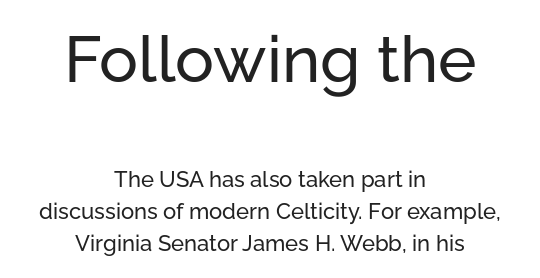
Q: Is the text italic (slanted)? A: No, it is upright.
Q: Is the typeface a serif or a sans-serif typeface? A: Sans-serif.
Q: Is the text underlined? A: No.
Q: How is the paragraph aligned? A: Centered.
Q: Is the spacing between letters normal or unusually wide? A: Normal.
Q: Is the spacing between lines tight, normal or loose? A: Normal.
Q: Which block of text is set in a larger size, the first (top) or the second (bottom)? A: The first (top) one.
Q: Width (condensed, normal, or wide)? A: Normal.
Q: Stroke contrast? A: Low.
Q: x-height? A: Medium.
Q: Monospaced? A: No.
